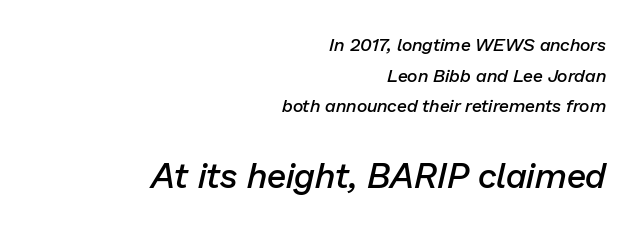
Here the designer chose a conventional face with non-uniform glyph widths. The specimen reads as italic at a glance. The passage shown is semibold, sitting just below true bold. Only glyphs here, with clear space below each row. The leading is moderate, giving the passage an even texture.
